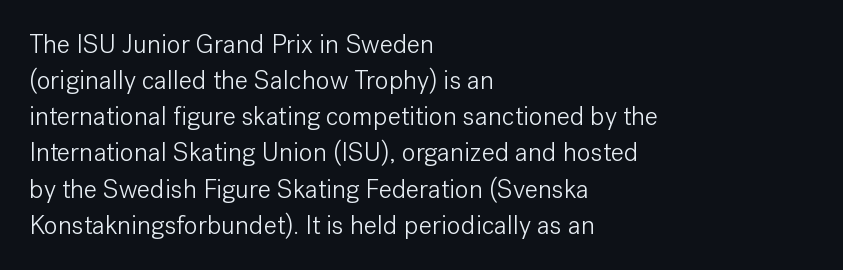
Teacher's note: observe the even left margin — that is flush-left alignment. Students, note that the glyphs here touch the page at normal intervals. Do the letters lean? They stand straight. Descenders hang freely into open space. Stem width sits at or under what a default text font uses.
